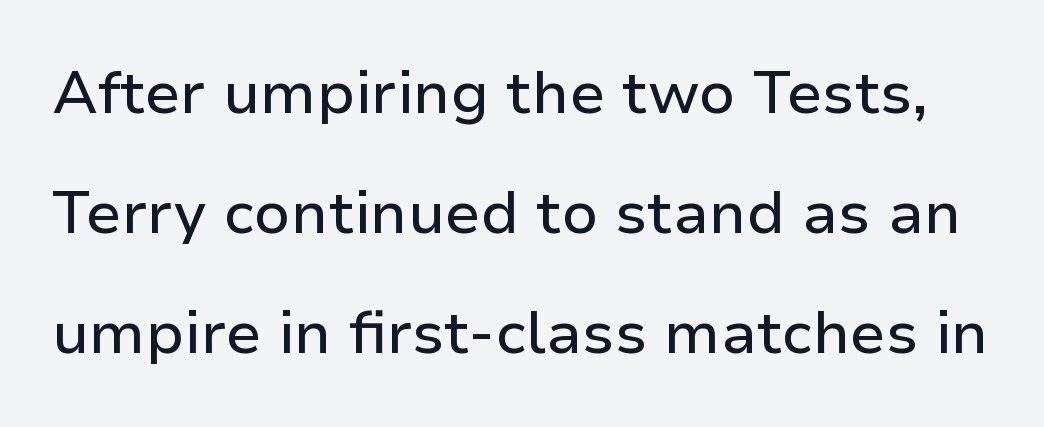
The face used here is proportionally spaced, like ordinary book or web type. Quick note: underline off. Is this a sans? Yes — the strokes have no serifs. Does extra space separate the letters? No, they use regular spacing.
